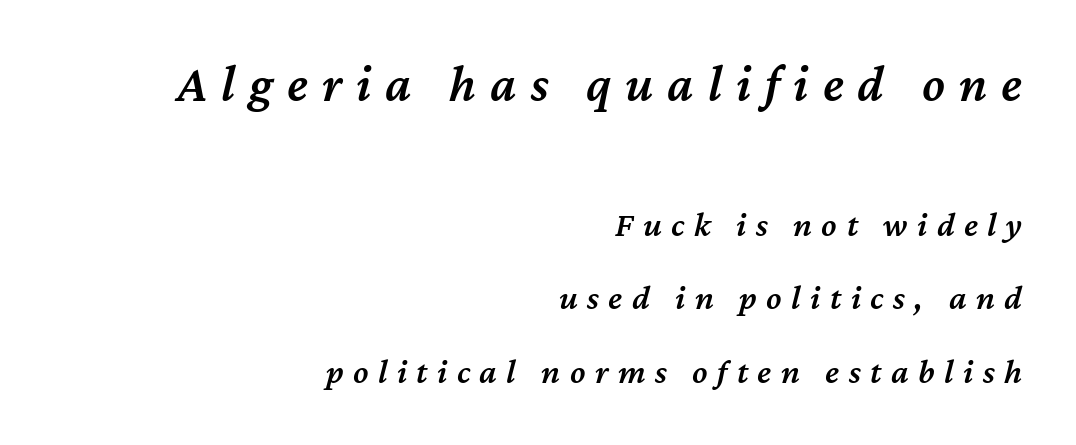
Scale decreases going downward across the two blocks. Tall strokes in this sample are angled rather than plumb. Just letters on the line, the space beneath them empty. The glyphs have the mass of a demibold cut, below bold. Line spacing here is loose. Each line ends at the same right margin while the left side varies.
